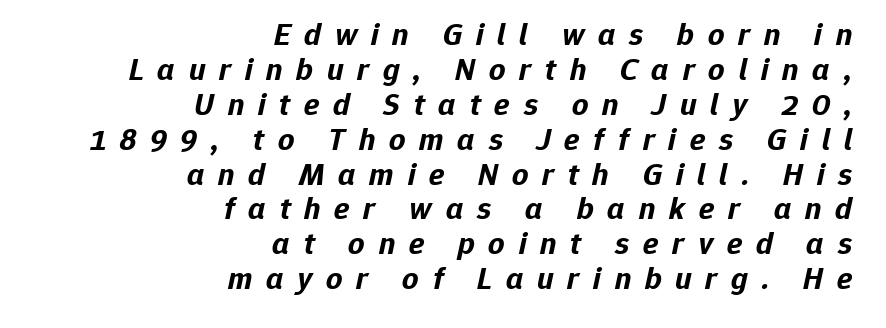
The image shows 32 px bold type, italic (leaning right); set right-aligned, tight line spacing (1.09x), unusually wide letter spacing (+0.43 em), not underlined; low stroke contrast and a medium x-height.
